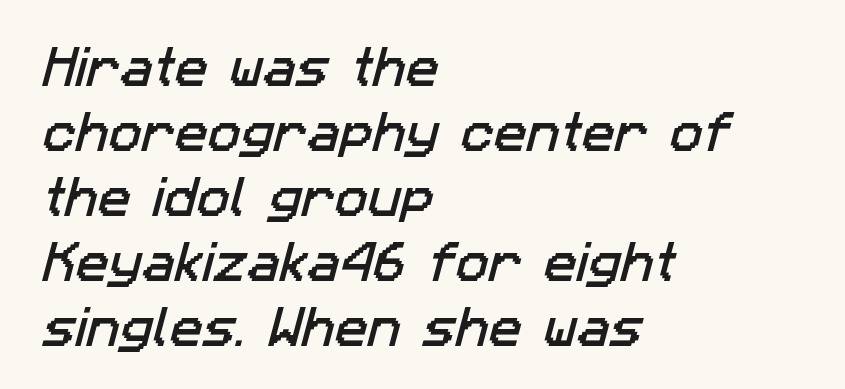
Horizontal bands of white between lines are of average thickness. You could not count columns in this text — the font is proportionally spaced. A bare baseline throughout the passage. The font family rendered here belongs to the sans-serif group. Each line starts at the same left margin while the right side varies.
